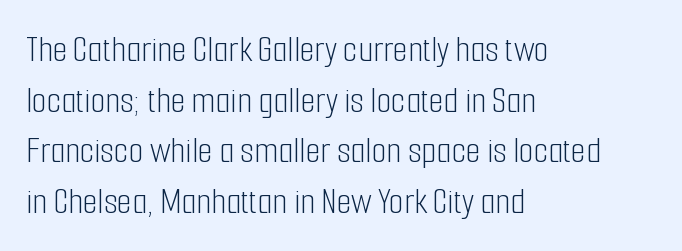
The image shows 38 px light, condensed sans-serif type, upright; set left-aligned, normal line spacing (1.33x), normal letter spacing, not underlined; low stroke contrast and a medium x-height.
